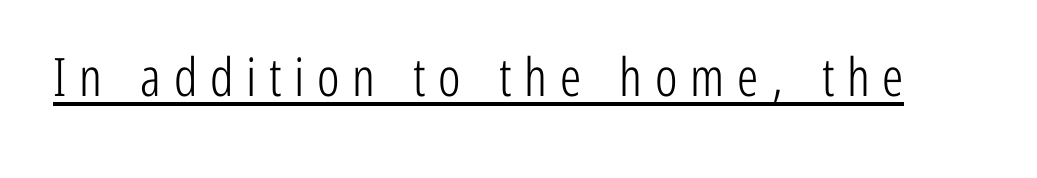
Q: Is the text bold? A: No.
Q: Is the text italic (slanted)? A: No, it is upright.
Q: Is the typeface a serif or a sans-serif typeface? A: Sans-serif.
Q: Is the text underlined? A: Yes.
Q: Is the spacing between letters normal or unusually wide? A: Unusually wide.
Q: Width (condensed, normal, or wide)? A: Condensed.
Q: Stroke contrast? A: Low.
Q: x-height? A: Medium.
Q: Monospaced? A: No.
